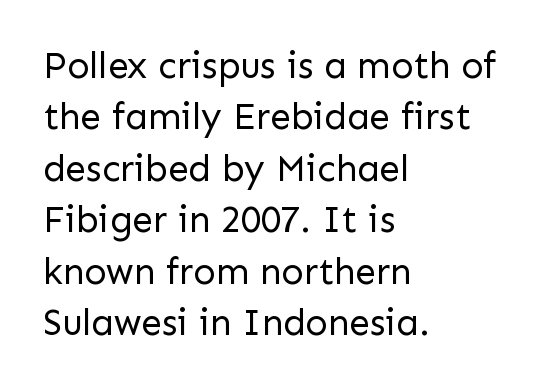
{"serif": "no", "italic": "no", "bold": "no", "weight": "regular", "width": "normal", "stroke_contrast": "low", "x_height": "medium", "monospaced": "no", "underline": "no", "align": "left", "line_spacing": "normal", "line_spacing_ratio": 1.39, "letter_spacing": "normal", "letter_spacing_em": 0.0, "glyph_px": 37}
